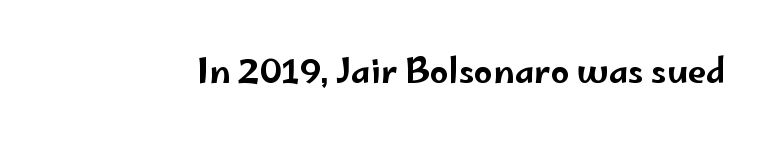
This sample has the flowing, uneven cadence of proportional lettering. Are there feet on the stems? There aren't — it's a sans. Is the letter spacing exaggerated? No — it looks like the ordinary default. This is roman type, the default non-slanted kind. A clean baseline with only descenders dipping below it.
